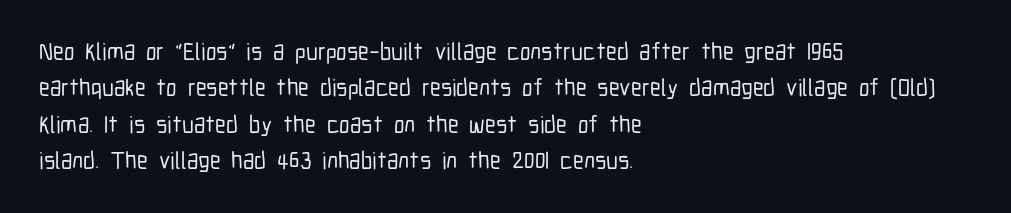
{"italic": "no", "underline": "no", "align": "left", "line_spacing": "normal", "line_spacing_ratio": 1.52, "letter_spacing": "normal", "letter_spacing_em": 0.0, "glyph_px": 24}
